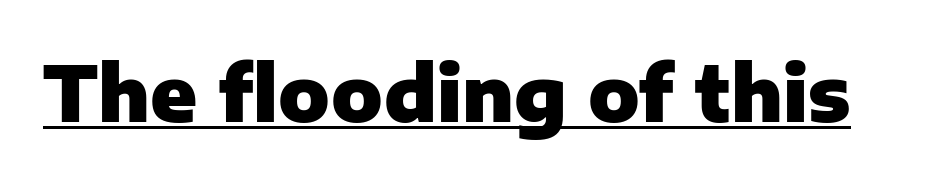
{"serif": "no", "italic": "no", "bold": "yes", "weight": "heavy", "width": "normal", "stroke_contrast": "low", "x_height": "medium", "monospaced": "no", "underline": "yes", "letter_spacing": "normal", "letter_spacing_em": 0.0, "glyph_px": 76}
